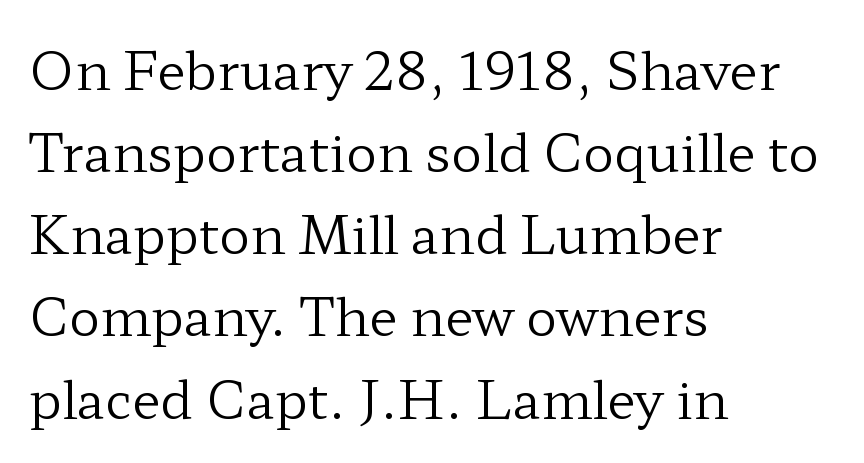
Q: Is the text bold? A: No.
Q: Is the text italic (slanted)? A: No, it is upright.
Q: Is the typeface a serif or a sans-serif typeface? A: Serif.
Q: Is the text underlined? A: No.
Q: How is the paragraph aligned? A: Left-aligned.
Q: Is the spacing between letters normal or unusually wide? A: Normal.
Q: Is the spacing between lines tight, normal or loose? A: Normal.
Q: Width (condensed, normal, or wide)? A: Wide.
Q: Stroke contrast? A: Low.
Q: x-height? A: Medium.
Q: Monospaced? A: No.
